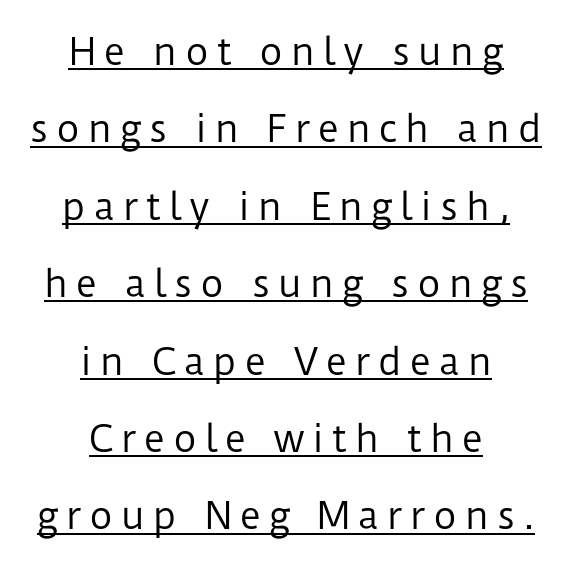
Letterform terminals end flat and unadorned throughout the passage. Airy leading. Is this a fixed-width face? No — the glyphs have proportional, varying widths. The paragraph has two soft edges and a firm central axis. Somebody hit Ctrl+U on this one — the words are underlined. Style check: upright.
